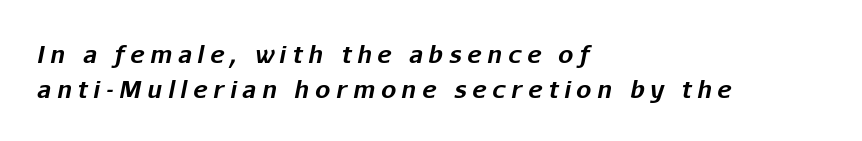
Q: Is the text bold? A: Yes.
Q: Is the text italic (slanted)? A: Yes, it leans right by about 11 degrees.
Q: Is the text underlined? A: No.
Q: How is the paragraph aligned? A: Left-aligned.
Q: Is the spacing between letters normal or unusually wide? A: Unusually wide.
Q: Is the spacing between lines tight, normal or loose? A: Normal.
